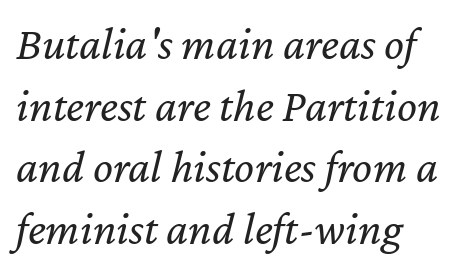
The face used here has a pronounced slope to its letters. Reading down the block, your eye returns to a fixed left position each line. The vertical gap from one line to the next is medium. On a weight scale, this lands at 450 or below. The face used here is proportionally spaced, like ordinary book or web type. No extra tracking has been applied to these lines.
